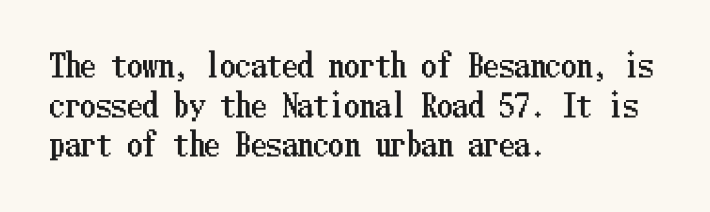
The image shows 31 px condensed type, upright; set left-aligned, normal line spacing (1.28x), normal letter spacing, not underlined; low stroke contrast and a medium x-height.
